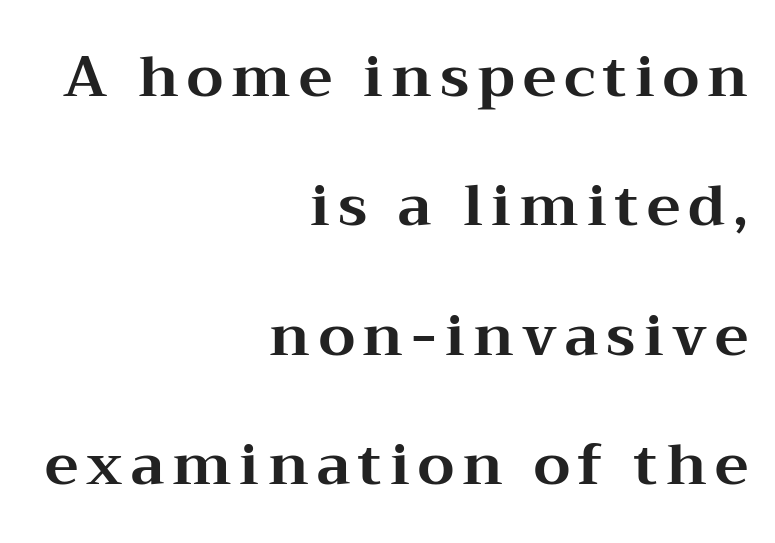
Looks like regular typesetting: each glyph gets only the width it needs. This block would shrink considerably if given ordinary leading; it's expanded now. Ordinary non-slanted type is in use. Glance below the letters and you will spot only blank space. Teacher's note: observe the even right margin — that is flush-right alignment. Yep, those are serifs on the letters.
